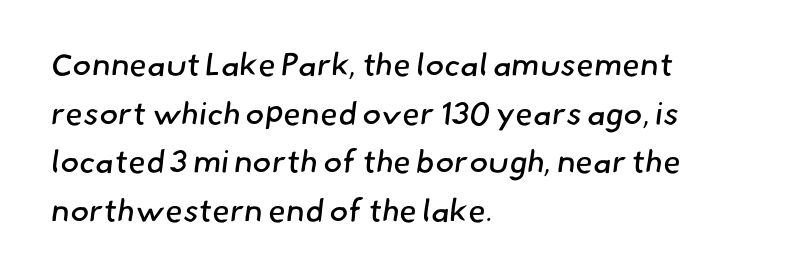
Q: Is the text bold? A: No.
Q: Is the typeface a serif or a sans-serif typeface? A: Sans-serif.
Q: Is the text underlined? A: No.
Q: How is the paragraph aligned? A: Left-aligned.
Q: Is the spacing between letters normal or unusually wide? A: Normal.
Q: Is the spacing between lines tight, normal or loose? A: Normal.
Q: Width (condensed, normal, or wide)? A: Normal.
Q: Stroke contrast? A: Low.
Q: x-height? A: Small.
Q: Monospaced? A: No.
